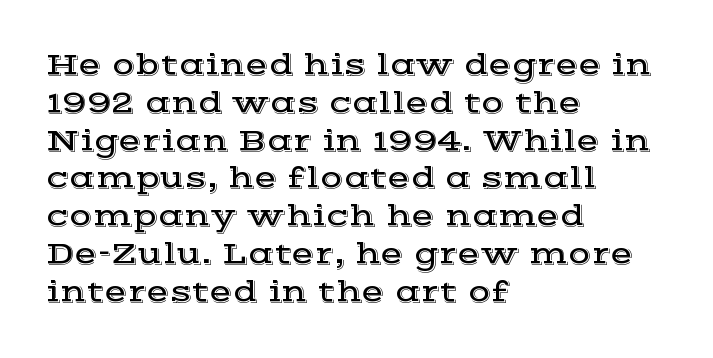
Q: Is the text italic (slanted)? A: No, it is upright.
Q: Is the typeface a serif or a sans-serif typeface? A: Serif.
Q: Is the text underlined? A: No.
Q: How is the paragraph aligned? A: Left-aligned.
Q: Is the spacing between letters normal or unusually wide? A: Normal.
Q: Is the spacing between lines tight, normal or loose? A: Normal.
Q: Width (condensed, normal, or wide)? A: Wide.
Q: x-height? A: Medium.
Q: Monospaced? A: No.
